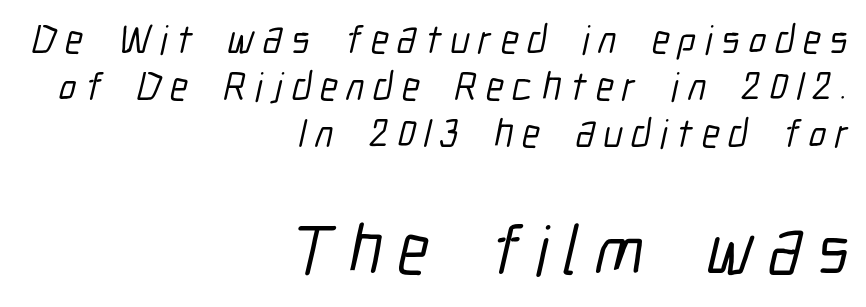
Q: Is the typeface a serif or a sans-serif typeface? A: Sans-serif.
Q: Is the text underlined? A: No.
Q: How is the paragraph aligned? A: Right-aligned.
Q: Is the spacing between letters normal or unusually wide? A: Unusually wide.
Q: Which block of text is set in a larger size, the first (top) or the second (bottom)? A: The second (bottom) one.
Q: Width (condensed, normal, or wide)? A: Condensed.
Q: Stroke contrast? A: Low.
Q: x-height? A: Medium.
Q: Monospaced? A: No.
